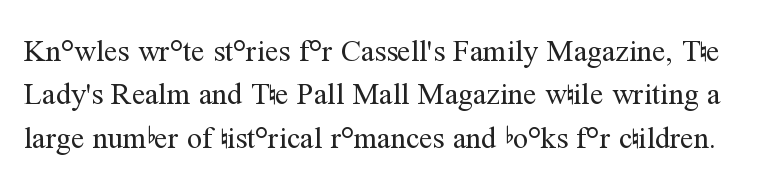
This sample keeps an unexceptional amount of space between lines. Vertical stems look standard width or narrower in stroke. This rendering leaves character spacing at its baseline value. Typographically, this falls in the serif category.
